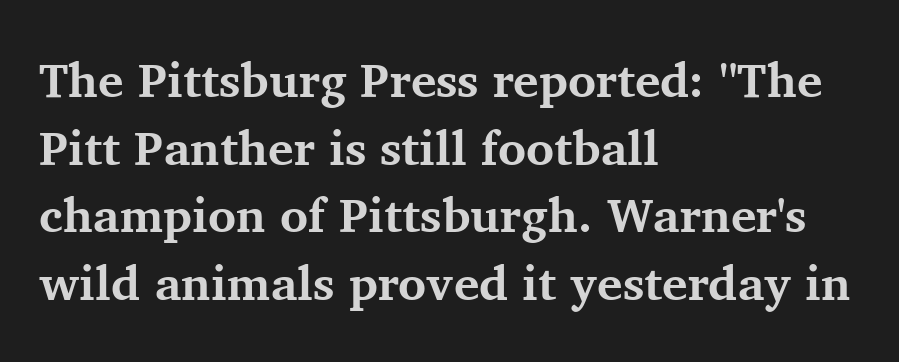
All the whitespace from short lines collects on the right. Unlike a clean sans, this face finishes its strokes with serifs. Do the characters align in a grid? No, the font is proportional. Weight check: bold — yes, fully. The passage shown stacks its lines at a standard gap. Words appear dense and cohesive because spacing is normal.
